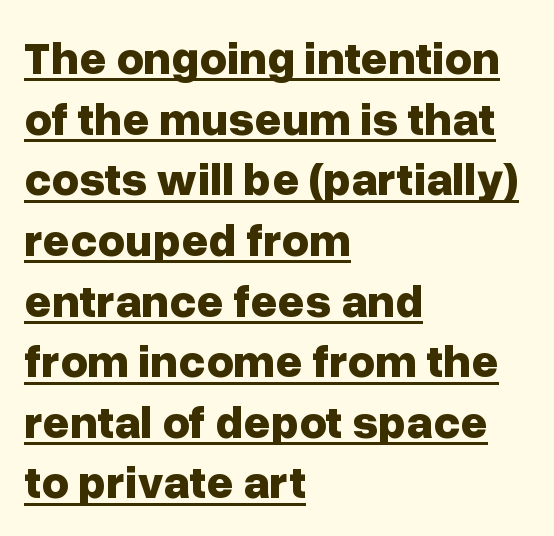
Q: Is the text bold? A: Yes.
Q: Is the text italic (slanted)? A: No, it is upright.
Q: Is the typeface a serif or a sans-serif typeface? A: Sans-serif.
Q: Is the text underlined? A: Yes.
Q: How is the paragraph aligned? A: Left-aligned.
Q: Is the spacing between letters normal or unusually wide? A: Normal.
Q: Is the spacing between lines tight, normal or loose? A: Normal.
Q: Width (condensed, normal, or wide)? A: Normal.
Q: Stroke contrast? A: Low.
Q: x-height? A: Medium.
Q: Monospaced? A: No.
